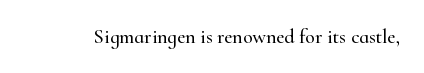
Q: Is the text italic (slanted)? A: No, it is upright.
Q: Is the text underlined? A: No.
Q: Is the spacing between letters normal or unusually wide? A: Normal.
